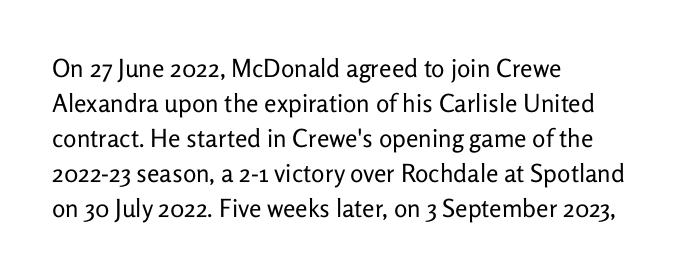
Q: Is the text bold? A: No.
Q: Is the text italic (slanted)? A: No, it is upright.
Q: Is the text underlined? A: No.
Q: How is the paragraph aligned? A: Left-aligned.
Q: Is the spacing between letters normal or unusually wide? A: Normal.
Q: Is the spacing between lines tight, normal or loose? A: Normal.
